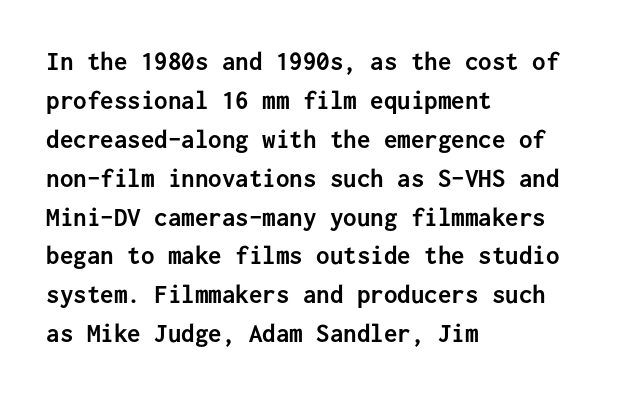
{"italic": "no", "bold": "yes", "underline": "no", "align": "left", "line_spacing": "normal", "line_spacing_ratio": 1.44, "letter_spacing": "normal", "letter_spacing_em": 0.0, "glyph_px": 27}
